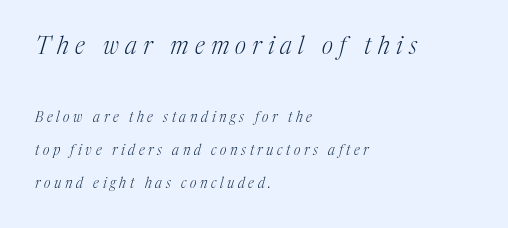
Heaviness? Minimal to ordinary, like unemphasized prose. Teacher's note: observe the even left margin — that is flush-left alignment. The glyphs look as if they've been sheared to an angle. Each word looks stretched out because of the extra space between its letters.
